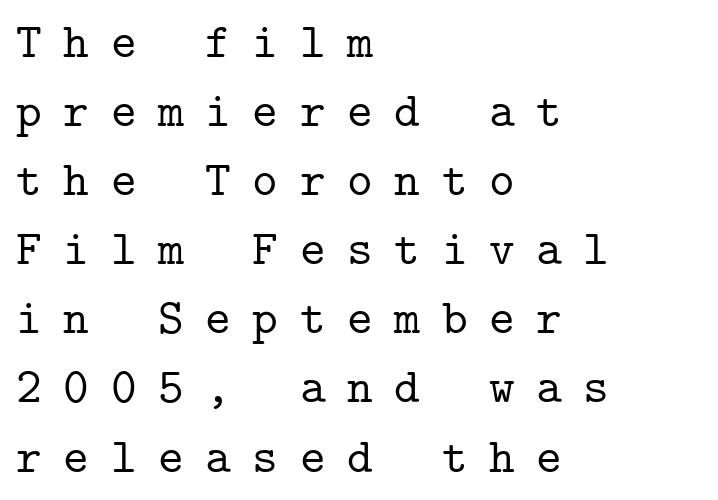
A roman cut, with each character standing at attention. The space between consecutive lines is moderate. No word sits above an underline. Classification — serif. Each letter, wide or thin by design, is forced into the same width here.
